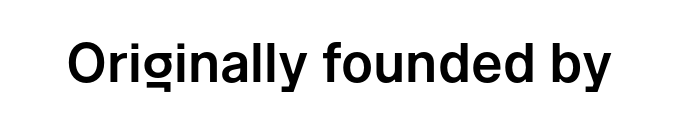
Q: Is the text italic (slanted)? A: No, it is upright.
Q: Is the typeface a serif or a sans-serif typeface? A: Sans-serif.
Q: Is the text underlined? A: No.
Q: Is the spacing between letters normal or unusually wide? A: Normal.
Q: Width (condensed, normal, or wide)? A: Normal.
Q: Stroke contrast? A: Low.
Q: x-height? A: Medium.
Q: Monospaced? A: No.
